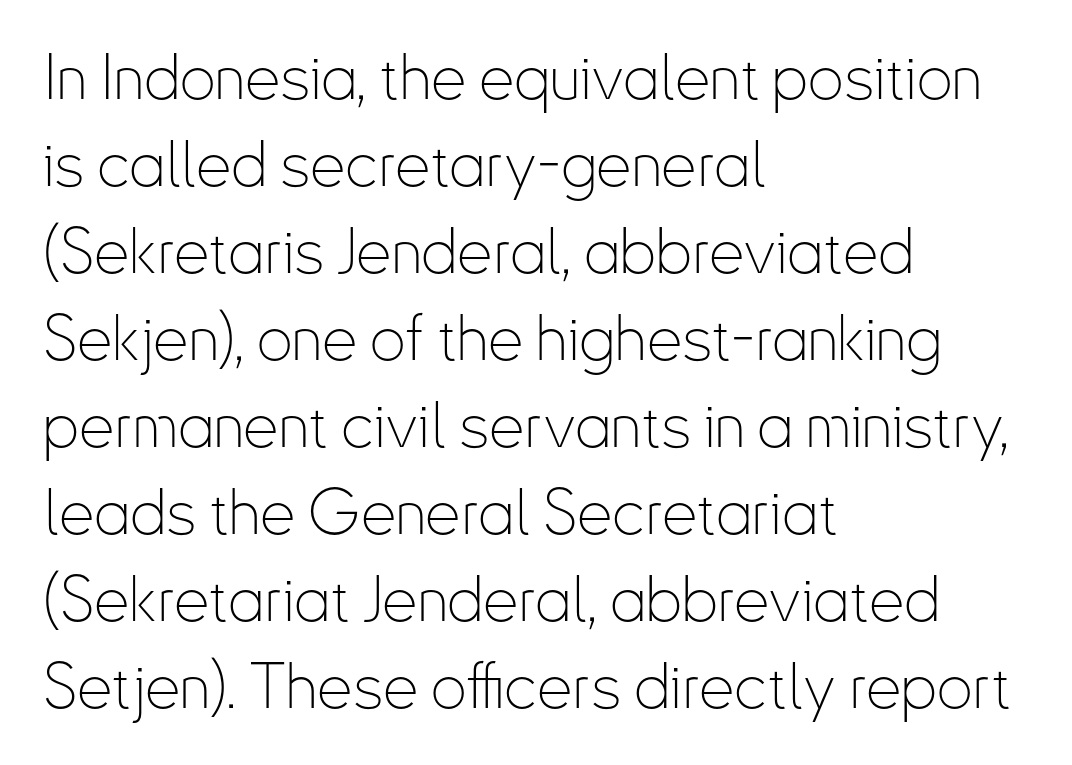
The image shows 63 px thin, condensed sans-serif type, upright; set left-aligned, normal line spacing (1.38x), normal letter spacing, not underlined; low stroke contrast and a small x-height.
